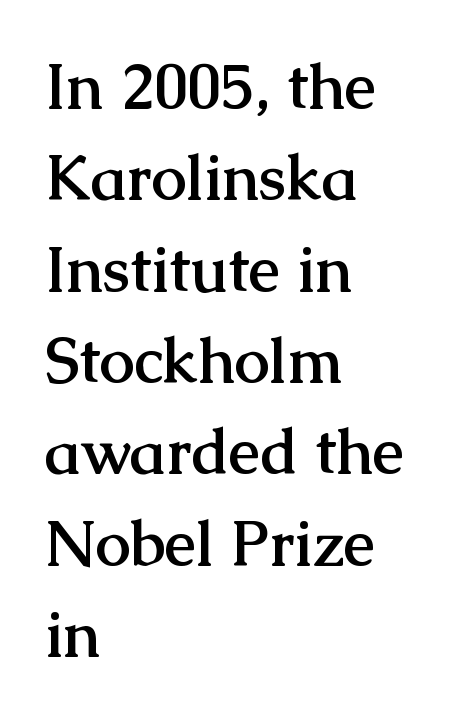
{"serif": "yes", "italic": "no", "bold": "yes", "weight": "semibold", "width": "normal", "stroke_contrast": "medium", "x_height": "medium", "monospaced": "no", "underline": "no", "align": "left", "line_spacing": "normal", "line_spacing_ratio": 1.45, "letter_spacing": "normal", "letter_spacing_em": 0.0, "glyph_px": 63}
